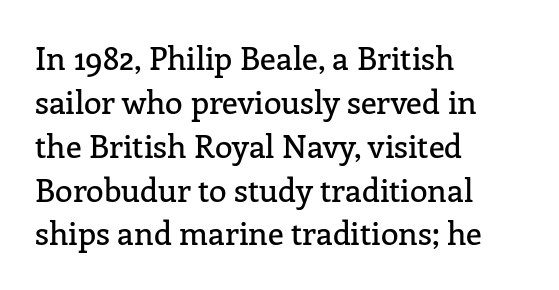
The passage shown is not underscored anywhere. It's the straight-up-and-down kind of type. Words appear dense and cohesive because spacing is normal. The face used here is proportionally spaced, like ordinary book or web type.
